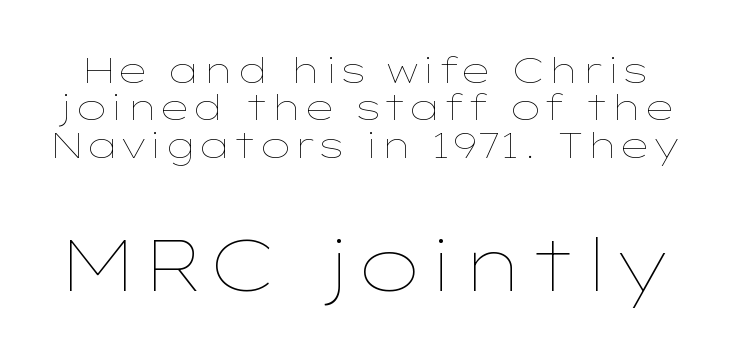
The image shows 73 px thin, wide type, upright; set tight line spacing (1.04x), normal letter spacing, not underlined; the second (bottom) block is 2.03x larger; low stroke contrast and a medium x-height.
